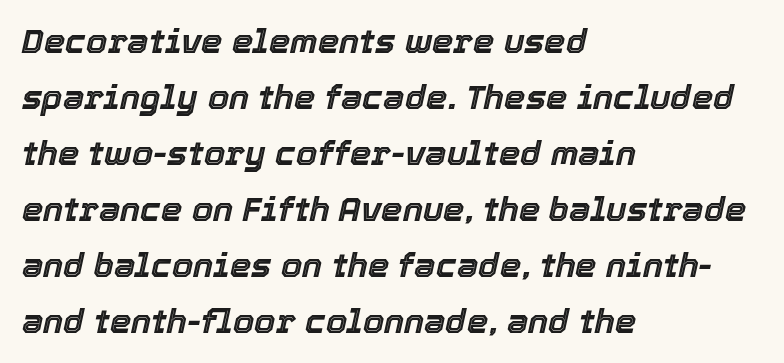
{"italic": "yes", "lean": "right", "slant_degrees": 12, "width": "normal", "x_height": "medium", "monospaced": "no", "underline": "no", "align": "left", "line_spacing": "normal", "line_spacing_ratio": 1.65, "letter_spacing": "normal", "letter_spacing_em": 0.0, "glyph_px": 34}
